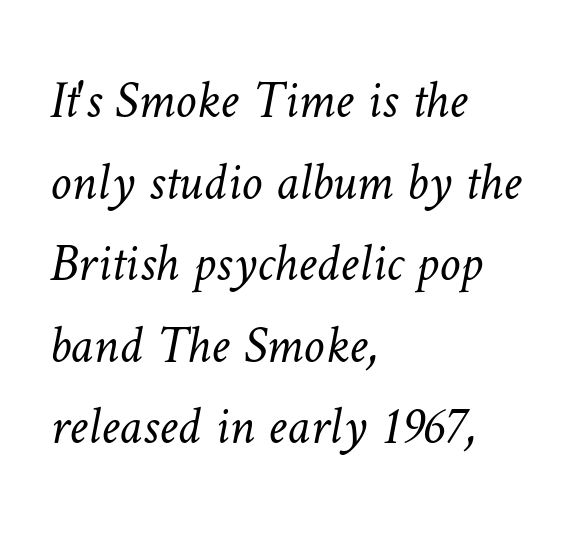
The image shows 53 px light type; set left-aligned, normal line spacing (1.54x), normal letter spacing, not underlined; low stroke contrast and a medium x-height.
